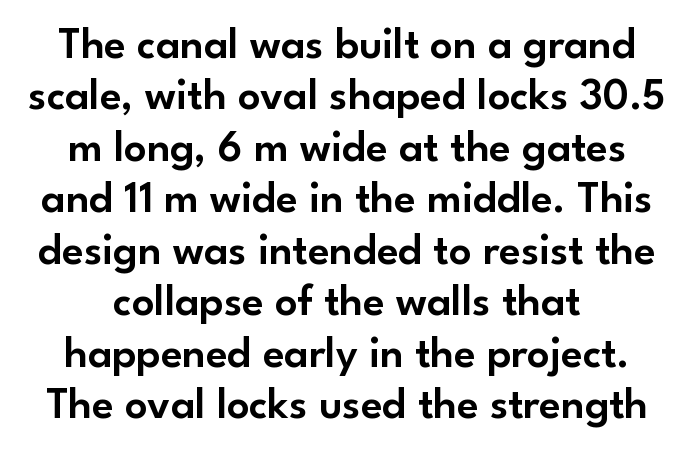
{"serif": "no", "italic": "no", "width": "normal", "stroke_contrast": "low", "x_height": "small", "monospaced": "no", "underline": "no", "line_spacing_ratio": 1.17, "letter_spacing": "normal", "letter_spacing_em": 0.0, "glyph_px": 44}
